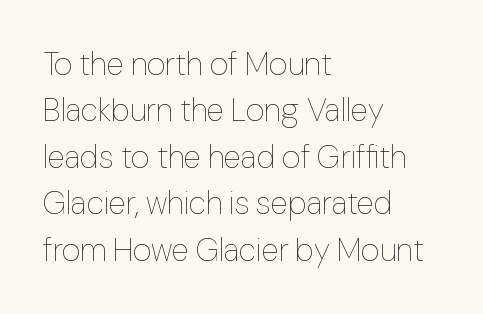
Tall strokes in this sample are plumb rather than angled. In CSS terms this would be text-align: left. Characters follow at the spacing the type designer built in. The strip under each line holds only bare page. Compared with a typical body face, this is equally light or lighter still.
